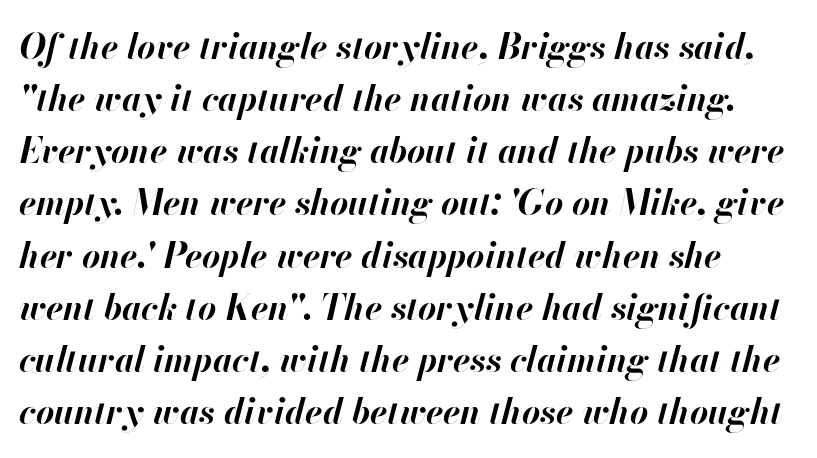
As a designer I'd log this as weight 700, bold. Vertically, the passage feels balanced, rows spaced as you'd expect. How are the letters spaced? Ordinarily, with no added tracking. Underline: absent. Emphasis-style slanted type is in use. A typesetter would call this proportional, since set widths differ per character.
